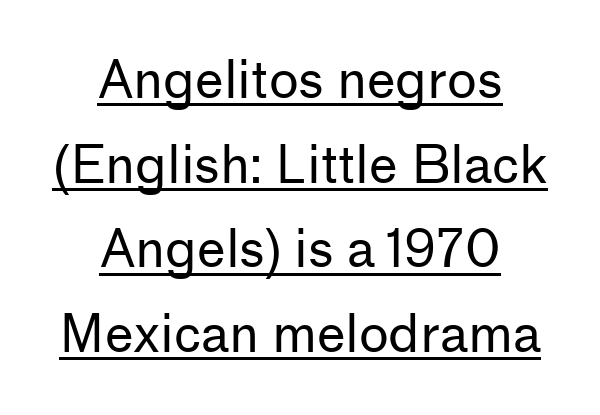
{"serif": "no", "italic": "no", "bold": "no", "weight": "regular", "width": "normal", "stroke_contrast": "low", "x_height": "medium", "monospaced": "no", "underline": "yes", "align": "center", "line_spacing": "normal", "line_spacing_ratio": 1.66, "letter_spacing": "normal", "letter_spacing_em": 0.0, "glyph_px": 51}
